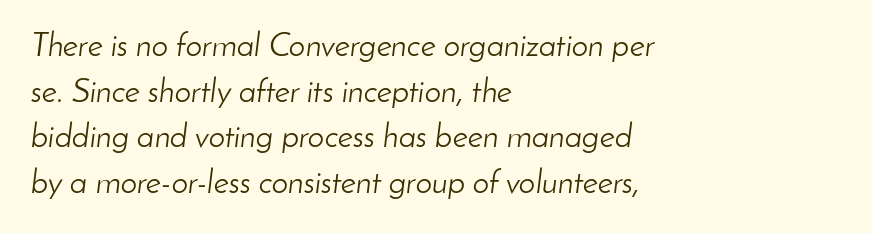
Default kerning and tracking; the words read as compact shapes. Where is the straight margin? On the left. Horizontal bands of white between lines are of average thickness. Note the varied advance widths — an 'i' is clearly narrower than an 'm'.
